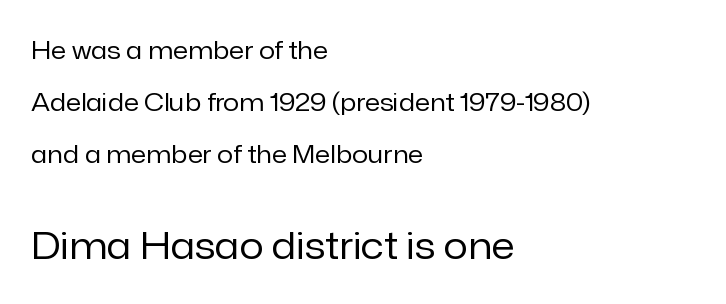
The image shows 38 px regular-weight sans-serif type, upright; set left-aligned, loose line spacing (2.08x), normal letter spacing, not underlined; the second (bottom) block is 1.52x larger; low stroke contrast and a medium x-height.
